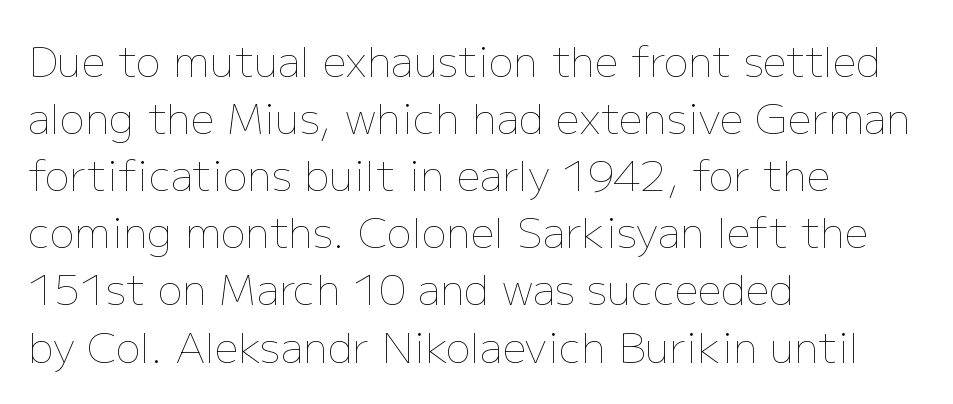
The line texture is even and compact thanks to regular tracking. This sample uses an upright cut, with every glyph sitting square on the baseline. Short and long lines alike share a common starting point at left. Quick note: interline space is typical. A typesetter would call this proportional, since set widths differ per character. The glyphs are unaccompanied by any horizontal stroke below them.
